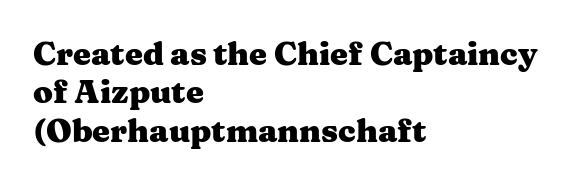
These lines carry a lot of weight — the face is fully bold. Where is the straight margin? On the left. Each row of text sits above clean, open space. Short note: letters normally spaced.
